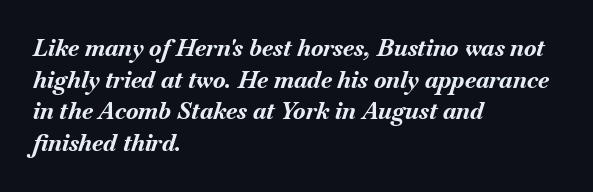
Is the block centered? No — it sits flush against the left margin. Emphasis-style slanted type is in use. Regarding leading, the lines here are spaced in the standard way. There is no visible air inserted between adjacent glyphs. The sample has been set heavy, in full bold.
